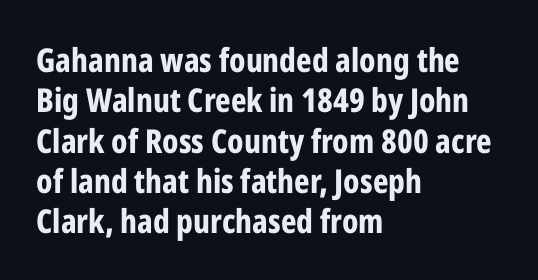
{"serif": "no", "italic": "no", "bold": "yes", "weight": "bold", "width": "condensed", "stroke_contrast": "low", "x_height": "medium", "monospaced": "no", "underline": "no", "align": "left", "line_spacing_ratio": 1.22, "letter_spacing": "normal", "letter_spacing_em": 0.0, "glyph_px": 33}
